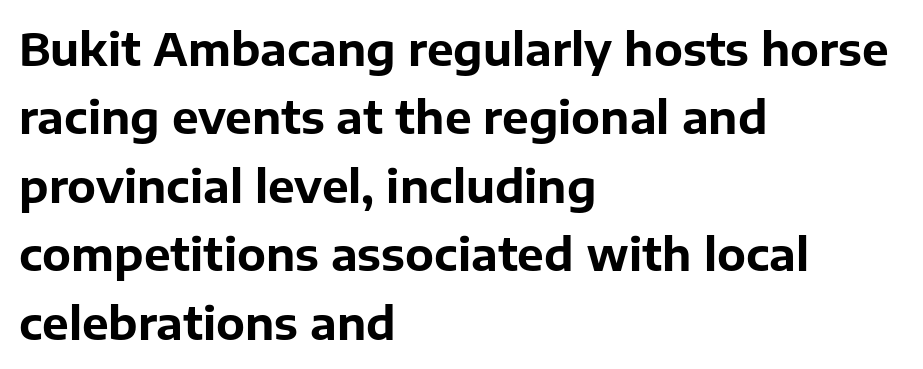
{"serif": "no", "italic": "no", "bold": "yes", "weight": "bold", "width": "normal", "stroke_contrast": "low", "x_height": "medium", "monospaced": "no", "underline": "no", "align": "left", "line_spacing": "normal", "line_spacing_ratio": 1.52, "letter_spacing": "normal", "letter_spacing_em": 0.0, "glyph_px": 45}
